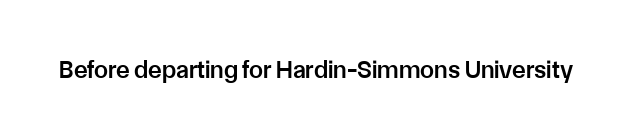
The letters stand upright; this is a roman face. Words appear dense and cohesive because spacing is normal. What weight is shown? A semibold, between regular and bold. The passage shown is not underscored anywhere.
